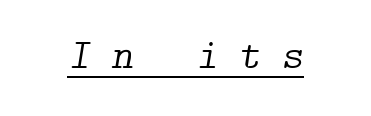
The passage shown is not bold in any degree. Tracking here is generous; glyphs stand well apart from one another. Characters are canted at an angle relative to the baseline's perpendicular. Does a line run under the words? Yes, clearly. The characters display serif detailing at their extremities.
